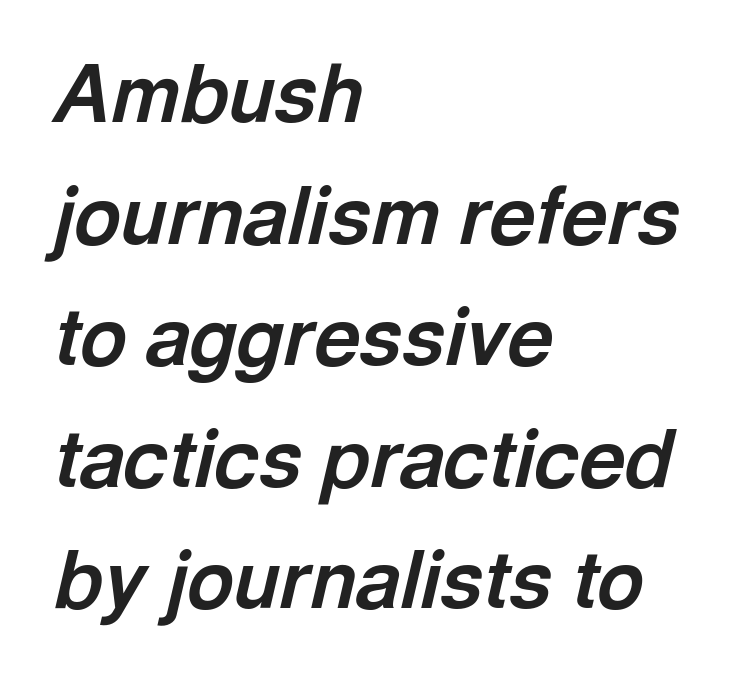
Q: Is the text bold? A: Yes.
Q: Is the text italic (slanted)? A: Yes, it leans right by about 13 degrees.
Q: Is the text underlined? A: No.
Q: How is the paragraph aligned? A: Left-aligned.
Q: Is the spacing between letters normal or unusually wide? A: Normal.
Q: Is the spacing between lines tight, normal or loose? A: Normal.
Q: Width (condensed, normal, or wide)? A: Normal.
Q: x-height? A: Medium.
Q: Monospaced? A: No.
